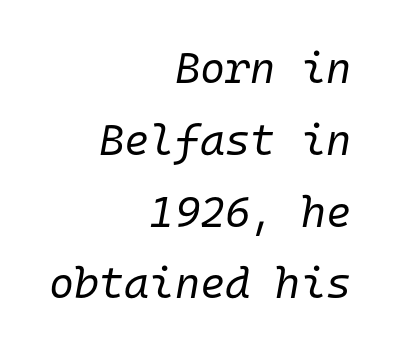
In terms of posture, this sample is oblique. Letter spacing: default. The passage shown is not underscored anywhere. Layout note: lines flush right.
